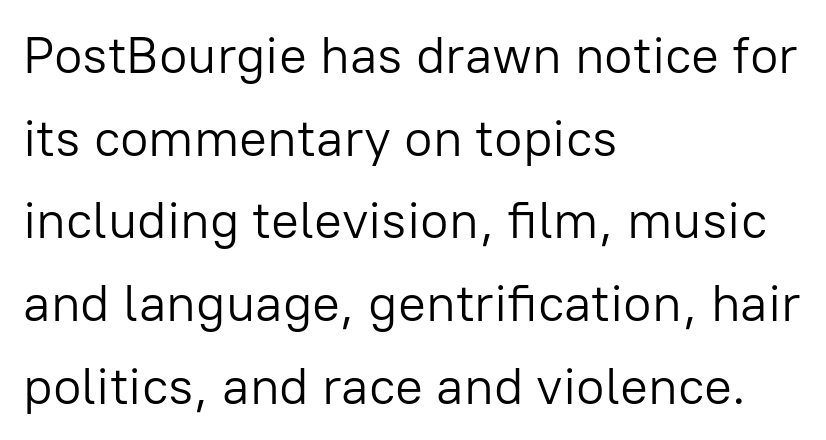
The image shows 52 px light sans-serif type, upright; set left-aligned, normal line spacing (1.59x), normal letter spacing, not underlined; low stroke contrast and a medium x-height.
